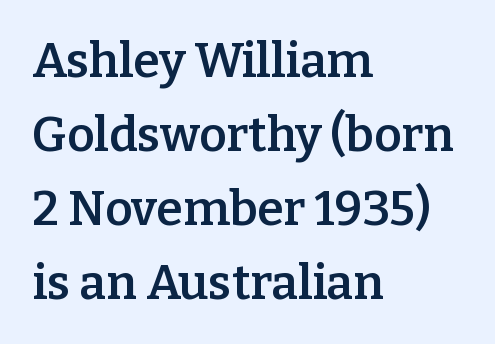
Baseline-to-baseline distance is the conventional proportion of letter height. Think of a printed novel: that variable character pitch is what you see here. One-word summary of the alignment: left. The lettering holds an erect, upright posture throughout. Is the letter spacing exaggerated? No — it looks like the ordinary default.
